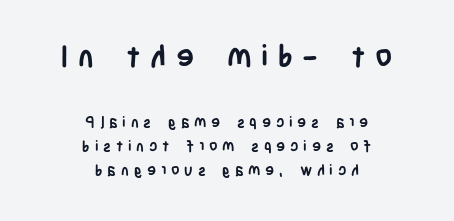
{"serif": "no", "italic": "no", "bold": "yes", "weight": "semibold", "width": "condensed", "stroke_contrast": "low", "x_height": "large", "monospaced": "no", "underline": "no", "align": "center", "line_spacing": "normal", "line_spacing_ratio": 1.62, "letter_spacing": "wide", "letter_spacing_em": 0.32, "larger_block": "first", "size_ratio": 2.0, "glyph_px": 30}
